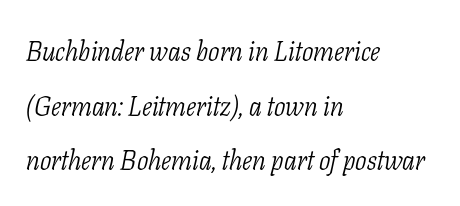
Q: Is the text bold? A: No.
Q: Is the text italic (slanted)? A: Yes, it leans right by about 11 degrees.
Q: Is the text underlined? A: No.
Q: How is the paragraph aligned? A: Left-aligned.
Q: Is the spacing between letters normal or unusually wide? A: Normal.
Q: Is the spacing between lines tight, normal or loose? A: Loose.
